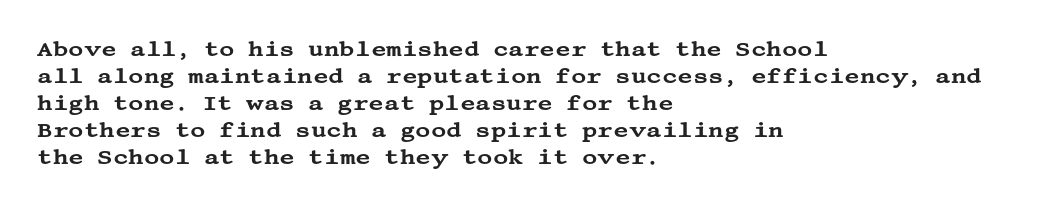
Q: Is the text italic (slanted)? A: No, it is upright.
Q: Is the text underlined? A: No.
Q: How is the paragraph aligned? A: Left-aligned.
Q: Is the spacing between letters normal or unusually wide? A: Normal.
Q: Is the spacing between lines tight, normal or loose? A: Normal.
